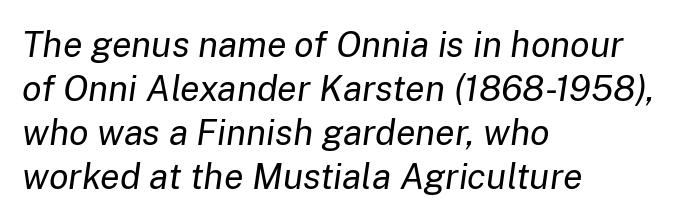
Each line starts at the same left margin while the right side varies. Compared with typical body copy, the letter spacing here is the same. This is not heavy type; no bold has been used. The string is rendered with underlining switched off. Is this a fixed-width face? No — the glyphs have proportional, varying widths.
